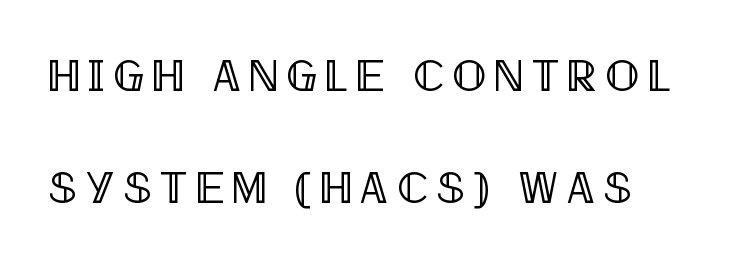
{"italic": "no", "width": "condensed", "x_height": "large", "monospaced": "no", "underline": "no", "line_spacing": "loose", "line_spacing_ratio": 2.49, "glyph_px": 45}
